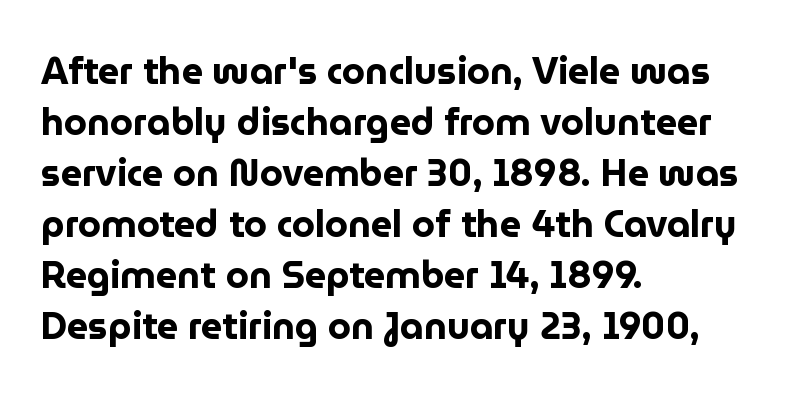
The image shows 37 px bold sans-serif type, upright; set left-aligned, normal line spacing (1.38x), normal letter spacing, not underlined; low stroke contrast and a medium x-height.
